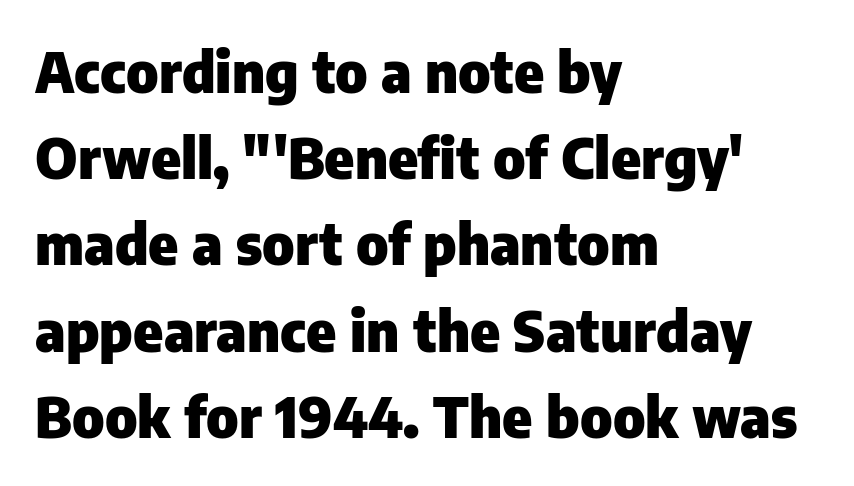
Designer's note — italics off, roman on. The letters advance in unequal steps, a hallmark of proportional type. Here the glyphs are tracked normally, forming tight word shapes. Caption: bold face, heavy strokes.
